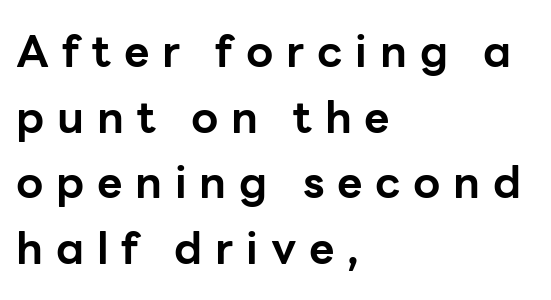
The image shows 44 px bold sans-serif type, upright; set left-aligned, normal line spacing (1.49x), unusually wide letter spacing (+0.29 em), not underlined; low stroke contrast and a medium x-height.
